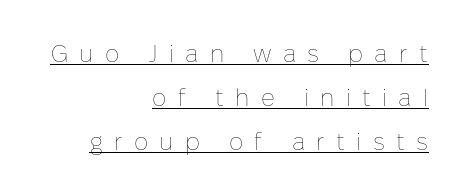
The image shows 24 px text type, upright; set right-aligned, line spacing 1.83x, unusually wide letter spacing (+0.47 em), underlined.
